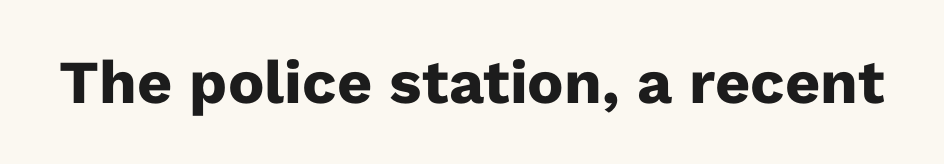
Q: Is the text bold? A: Yes.
Q: Is the text italic (slanted)? A: No, it is upright.
Q: Is the typeface a serif or a sans-serif typeface? A: Sans-serif.
Q: Is the text underlined? A: No.
Q: Is the spacing between letters normal or unusually wide? A: Normal.
Q: Width (condensed, normal, or wide)? A: Normal.
Q: Stroke contrast? A: Low.
Q: x-height? A: Medium.
Q: Monospaced? A: No.
